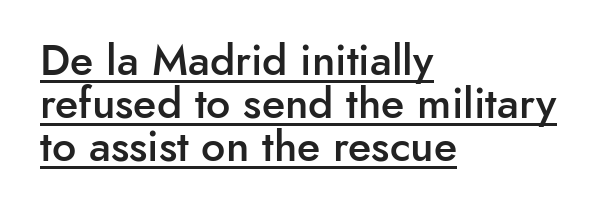
Q: Is the text bold? A: Semi-bold.
Q: Is the text italic (slanted)? A: No, it is upright.
Q: Is the typeface a serif or a sans-serif typeface? A: Sans-serif.
Q: Is the text underlined? A: Yes.
Q: How is the paragraph aligned? A: Left-aligned.
Q: Is the spacing between letters normal or unusually wide? A: Normal.
Q: Is the spacing between lines tight, normal or loose? A: Tight.
Q: Width (condensed, normal, or wide)? A: Normal.
Q: Stroke contrast? A: Low.
Q: x-height? A: Small.
Q: Monospaced? A: No.
